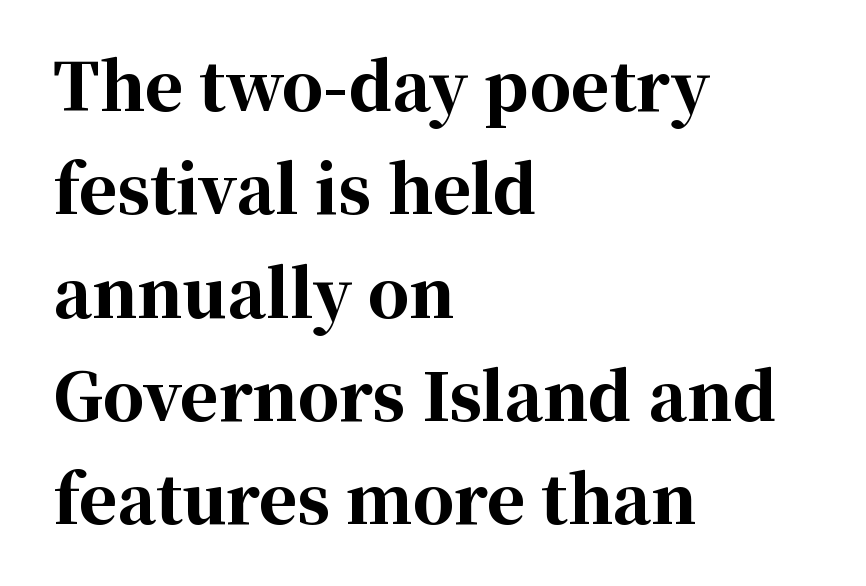
{"serif": "yes", "italic": "no", "bold": "yes", "weight": "bold", "width": "normal", "stroke_contrast": "high", "x_height": "medium", "monospaced": "no", "underline": "no", "align": "left", "line_spacing": "normal", "line_spacing_ratio": 1.59, "letter_spacing": "normal", "letter_spacing_em": 0.0, "glyph_px": 65}
